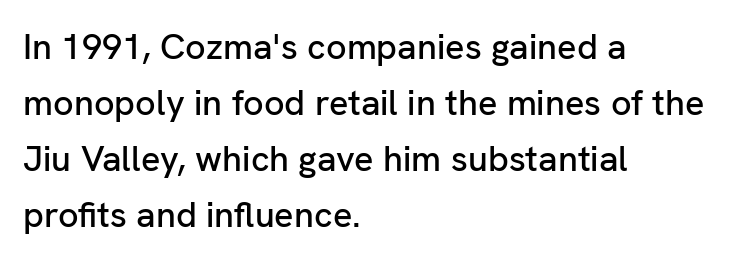
Q: Is the text italic (slanted)? A: No, it is upright.
Q: Is the typeface a serif or a sans-serif typeface? A: Sans-serif.
Q: Is the text underlined? A: No.
Q: How is the paragraph aligned? A: Left-aligned.
Q: Is the spacing between letters normal or unusually wide? A: Normal.
Q: Is the spacing between lines tight, normal or loose? A: Normal.
Q: Width (condensed, normal, or wide)? A: Normal.
Q: Stroke contrast? A: Low.
Q: x-height? A: Medium.
Q: Monospaced? A: No.
